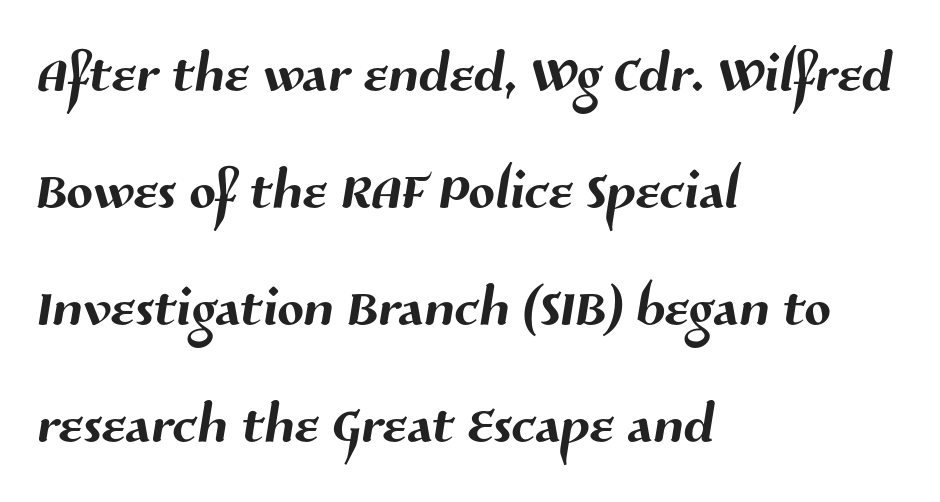
Q: Is the typeface a serif or a sans-serif typeface? A: Sans-serif.
Q: Is the text underlined? A: No.
Q: How is the paragraph aligned? A: Left-aligned.
Q: Is the spacing between letters normal or unusually wide? A: Normal.
Q: Is the spacing between lines tight, normal or loose? A: Normal.
Q: Width (condensed, normal, or wide)? A: Normal.
Q: Stroke contrast? A: Medium.
Q: x-height? A: Medium.
Q: Monospaced? A: No.
